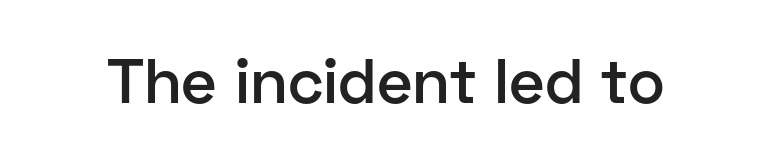
{"serif": "no", "italic": "no", "bold": "semi", "weight": "semibold", "width": "normal", "stroke_contrast": "low", "x_height": "medium", "monospaced": "no", "underline": "no", "letter_spacing": "normal", "letter_spacing_em": 0.0, "glyph_px": 63}
